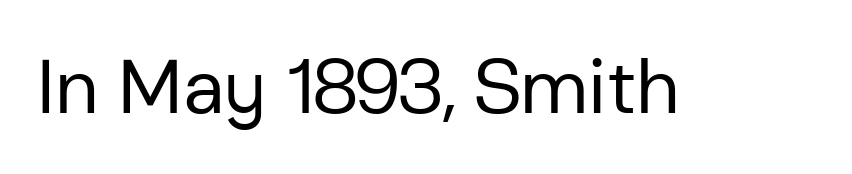
Here the designer chose a conventional face with non-uniform glyph widths. To sum up the face: it is a sans, with no serifs. A bare baseline throughout the passage. In terms of posture, this sample is upright. Compared with a typical body face, this is equally light or lighter still. The rendering keeps characters at their native spacing.
